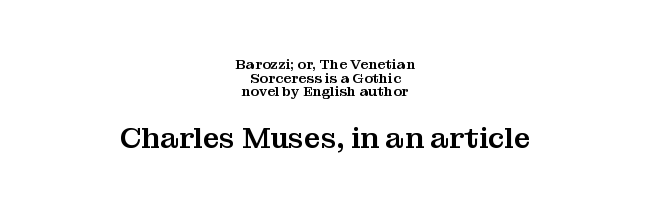
The image shows 29 px serif type, upright; set centered, tight line spacing (0.98x), normal letter spacing, not underlined; the second (bottom) block is 2.07x larger; medium stroke contrast and a medium x-height.
